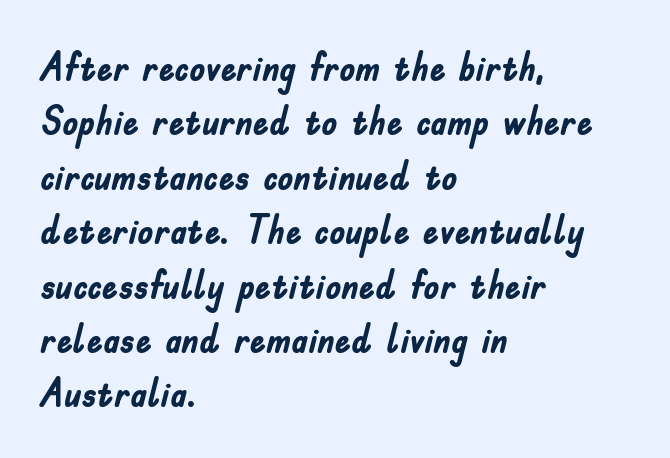
Q: Is the text bold? A: Yes.
Q: Is the text italic (slanted)? A: Yes.
Q: Is the typeface a serif or a sans-serif typeface? A: Sans-serif.
Q: Is the text underlined? A: No.
Q: How is the paragraph aligned? A: Left-aligned.
Q: Is the spacing between letters normal or unusually wide? A: Normal.
Q: Is the spacing between lines tight, normal or loose? A: Normal.
Q: Width (condensed, normal, or wide)? A: Condensed.
Q: Stroke contrast? A: Low.
Q: x-height? A: Small.
Q: Monospaced? A: No.
